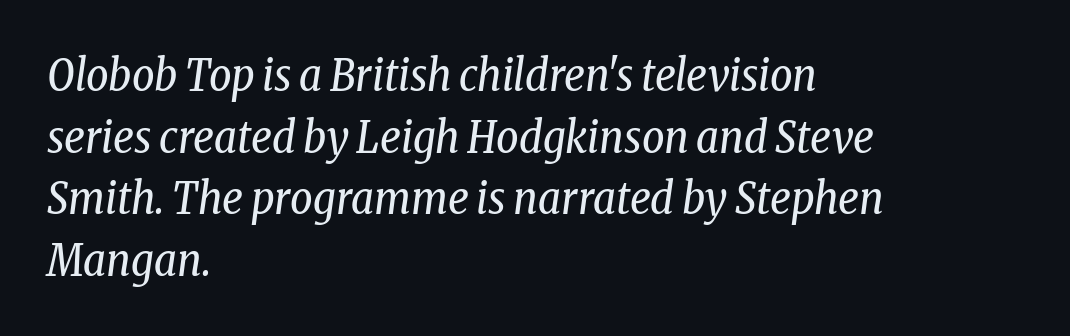
{"serif": "yes", "italic": "yes", "lean": "right", "slant_degrees": 8, "bold": "no", "weight": "regular", "width": "condensed", "stroke_contrast": "low", "x_height": "medium", "monospaced": "no", "underline": "no", "align": "left", "line_spacing": "normal", "line_spacing_ratio": 1.4, "letter_spacing": "normal", "letter_spacing_em": 0.0, "glyph_px": 44}
